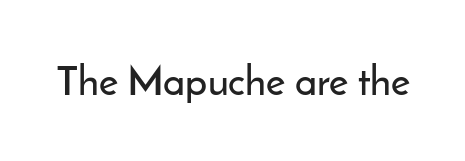
Bare-footed words on every line. The face used here is proportionally spaced, like ordinary book or web type. Nope, not italic — everything's standing straight. This rendering employs a face without finishing strokes, i.e., a sans-serif. In terms of letterspacing, this is plain default setting.
